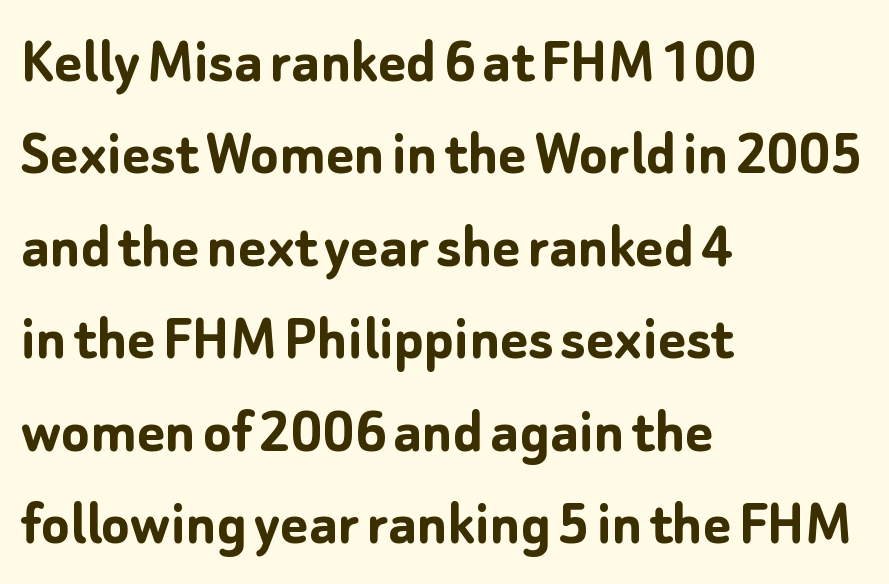
Horizontal alignment here is leftward, the default for most running prose. Posture: upright roman. These lines are rendered in a variable-pitch font. Whoever set this chose a conventional vertical rhythm. Letter spacing: default.
